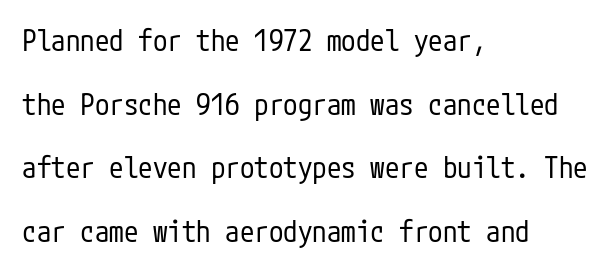
Designer's note — italics off, roman on. Short note: letters normally spaced. Letters rest on an invisible, unmarked baseline. Compared with a centered layout, this one pins lines to the left instead. Each new line begins a long way beneath the previous one. Check where the strokes stop: nothing finishes them off — pure sans.
